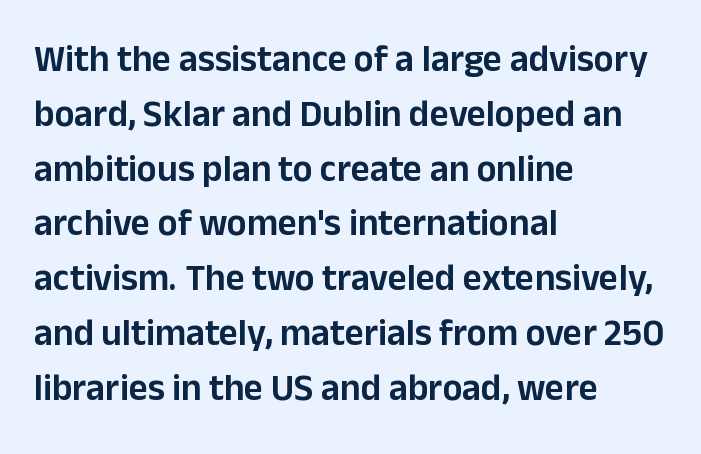
This rendering employs a face without finishing strokes, i.e., a sans-serif. The face used here is rendered with its standard letterfit. In CSS terms this would be text-align: left. Ascenders rise straight up at ninety degrees.
